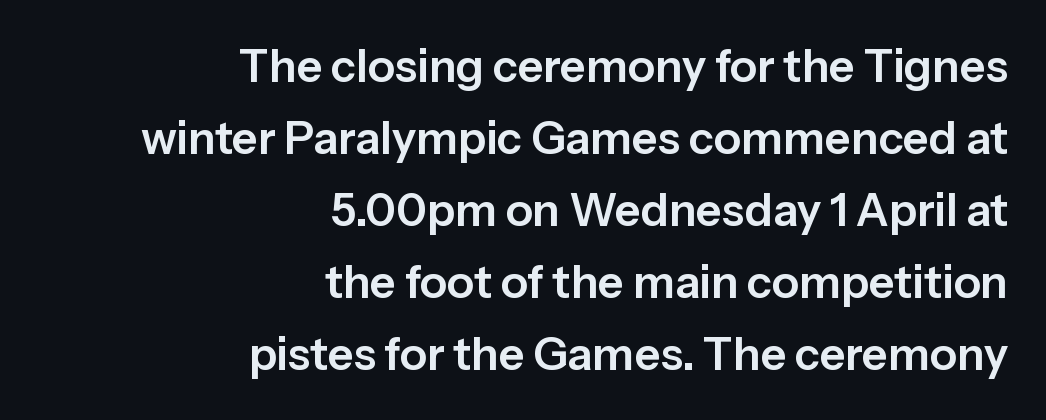
{"serif": "no", "italic": "no", "width": "normal", "stroke_contrast": "low", "x_height": "medium", "monospaced": "no", "underline": "no", "align": "right", "line_spacing": "normal", "line_spacing_ratio": 1.6, "letter_spacing": "normal", "letter_spacing_em": 0.0, "glyph_px": 45}
